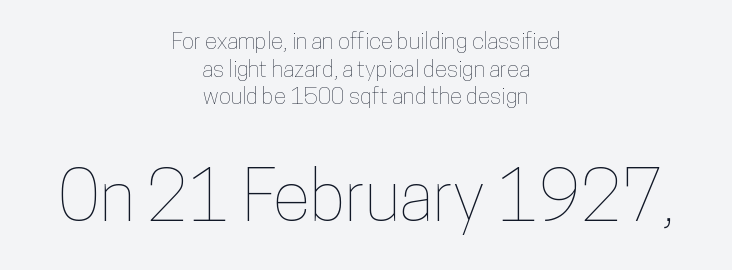
{"italic": "no", "width": "condensed", "stroke_contrast": "low", "x_height": "medium", "monospaced": "no", "underline": "no", "align": "center", "line_spacing_ratio": 1.2, "letter_spacing": "normal", "letter_spacing_em": 0.0, "larger_block": "second", "size_ratio": 3.0, "glyph_px": 69}
